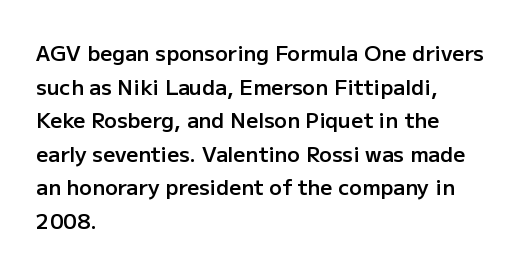
{"italic": "no", "bold": "semi", "underline": "no", "align": "left", "line_spacing": "normal", "line_spacing_ratio": 1.6, "letter_spacing": "normal", "letter_spacing_em": 0.0, "glyph_px": 21}
